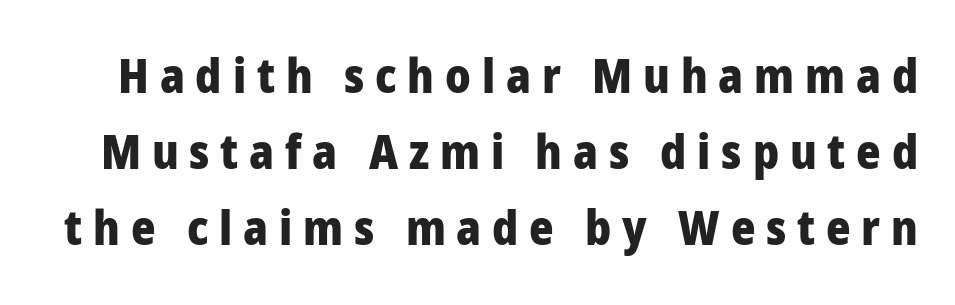
The image shows 47 px heavy sans-serif type, upright; set normal line spacing (1.62x), unusually wide letter spacing (+0.23 em), not underlined; low stroke contrast and a medium x-height.
